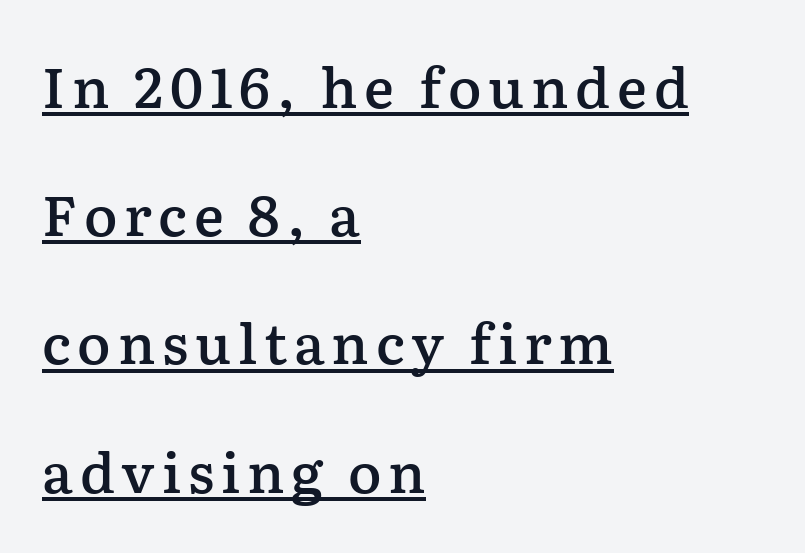
{"serif": "yes", "italic": "no", "bold": "semi", "weight": "semibold", "width": "normal", "stroke_contrast": "low", "x_height": "medium", "monospaced": "no", "underline": "yes", "align": "left", "line_spacing": "loose", "line_spacing_ratio": 2.29, "glyph_px": 56}
